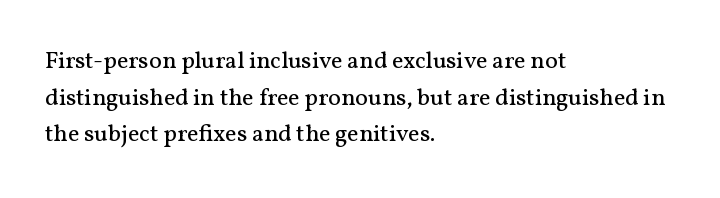
Q: Is the text bold? A: No.
Q: Is the text italic (slanted)? A: No, it is upright.
Q: Is the text underlined? A: No.
Q: How is the paragraph aligned? A: Left-aligned.
Q: Is the spacing between letters normal or unusually wide? A: Normal.
Q: Is the spacing between lines tight, normal or loose? A: Normal.
